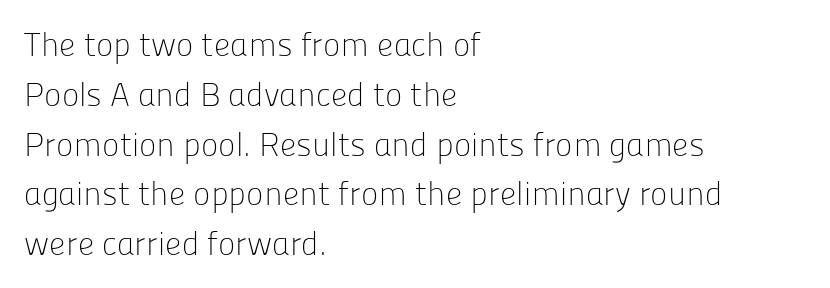
Just letters on the line, the space beneath them empty. Left-aligned paragraph, ragged on the right. No italicization has been applied; the sample stays upright. This sample uses a sans-serif face. Heaviness? Minimal to ordinary, like unemphasized prose.
